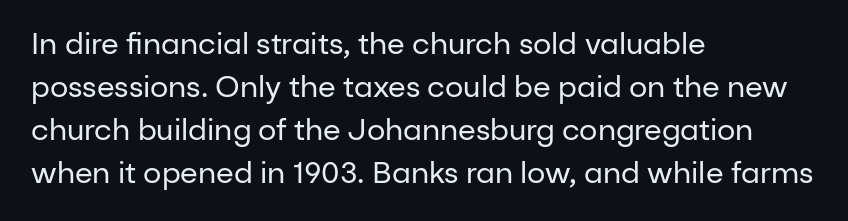
The lines are quadded left. Spacing verdict: proportional, widths tailored to each character. Rows of type keep a routine distance in the vertical direction. Font category for this specimen: sans-serif. The axis of the letterforms is exactly vertical.
